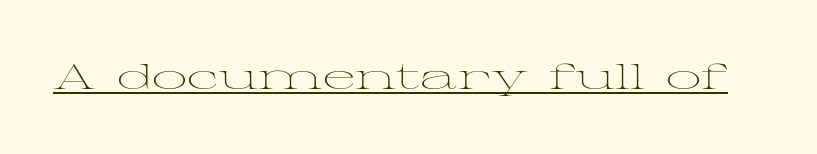
Small tapered or slab feet sit at the stroke ends, so this counts as serif. Glyph-to-glyph distance matches everyday printed text. Spacing verdict: proportional, widths tailored to each character. The typesetter has applied underlining to the passage shown. Tall strokes in this sample are plumb rather than angled.
